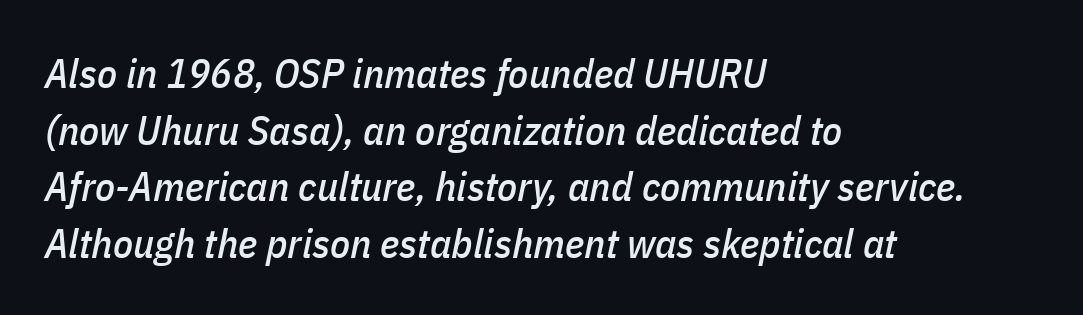
Q: Is the text italic (slanted)? A: Yes, it leans right by about 11 degrees.
Q: Is the text underlined? A: No.
Q: How is the paragraph aligned? A: Left-aligned.
Q: Is the spacing between letters normal or unusually wide? A: Normal.
Q: Is the spacing between lines tight, normal or loose? A: Normal.
Q: Width (condensed, normal, or wide)? A: Condensed.
Q: Stroke contrast? A: Low.
Q: x-height? A: Medium.
Q: Monospaced? A: No.
